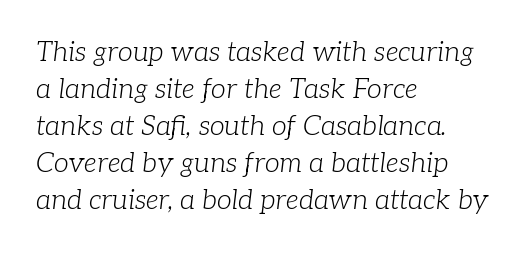
Stem width sits at or under what a default text font uses. Beneath every word, the page is bare. The passage shown stacks its lines at a standard gap. Slant detected: the letters are inclined. Layout note: lines flush left. Look at the tracking — it's just the regular setting, nothing added.
